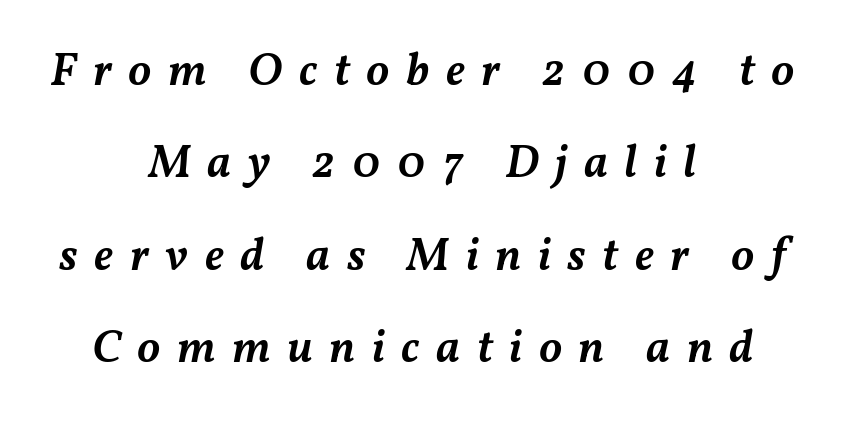
Q: Is the text bold? A: Semi-bold.
Q: Is the text italic (slanted)? A: Yes, it leans right by about 11 degrees.
Q: Is the text underlined? A: No.
Q: How is the paragraph aligned? A: Centered.
Q: Is the spacing between letters normal or unusually wide? A: Unusually wide.
Q: Is the spacing between lines tight, normal or loose? A: Loose.
Q: Width (condensed, normal, or wide)? A: Normal.
Q: Stroke contrast? A: Medium.
Q: x-height? A: Medium.
Q: Monospaced? A: No.
